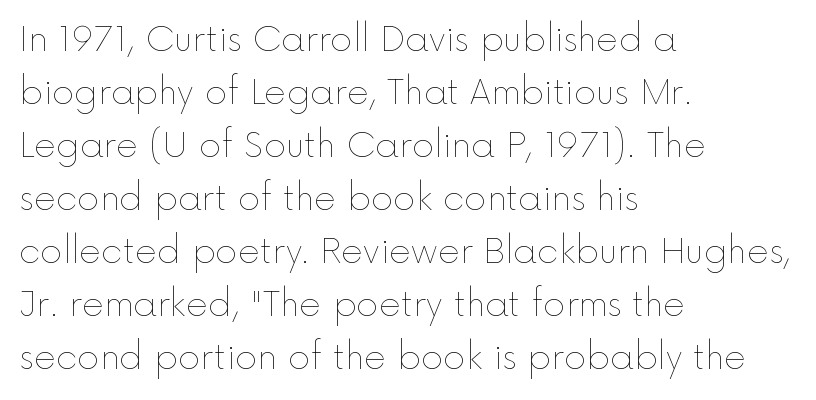
The words here are not underlined. Default kerning and tracking; the words read as compact shapes. Quick note: interline space is typical. The text block is weighted toward the left margin, trailing off unevenly rightward. Counters stay open thanks to moderate or lighter strokes. Vertical strokes here are truly vertical.
